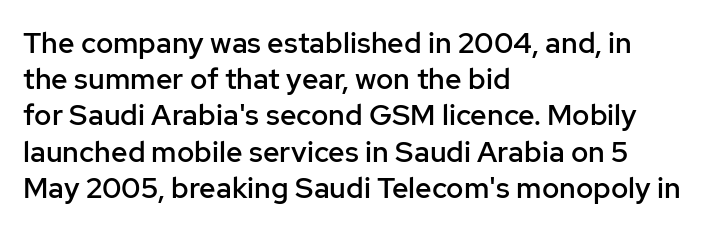
The image shows 29 px semibold sans-serif type, upright; set left-aligned, normal line spacing (1.25x), normal letter spacing, not underlined; low stroke contrast and a medium x-height.
